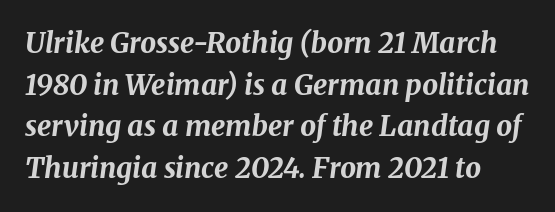
Q: Is the text bold? A: Yes.
Q: Is the text italic (slanted)? A: Yes, it leans right by about 8 degrees.
Q: Is the text underlined? A: No.
Q: Is the spacing between letters normal or unusually wide? A: Normal.
Q: Is the spacing between lines tight, normal or loose? A: Normal.
Q: Width (condensed, normal, or wide)? A: Normal.
Q: Stroke contrast? A: Medium.
Q: x-height? A: Medium.
Q: Monospaced? A: No.
